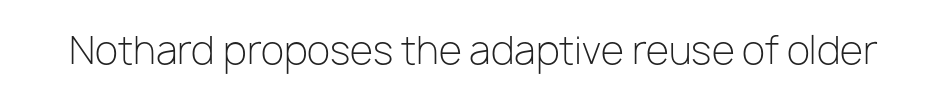
{"serif": "no", "italic": "no", "bold": "no", "weight": "light", "width": "normal", "stroke_contrast": "low", "x_height": "medium", "monospaced": "no", "underline": "no", "letter_spacing": "normal", "letter_spacing_em": 0.0, "glyph_px": 38}
